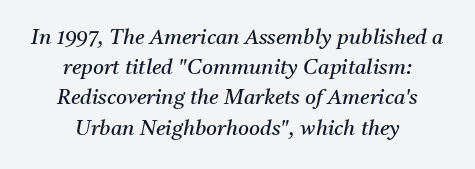
The image shows 21 px text type, italic (leaning right); set centered, normal line spacing (1.44x), normal letter spacing, not underlined.
